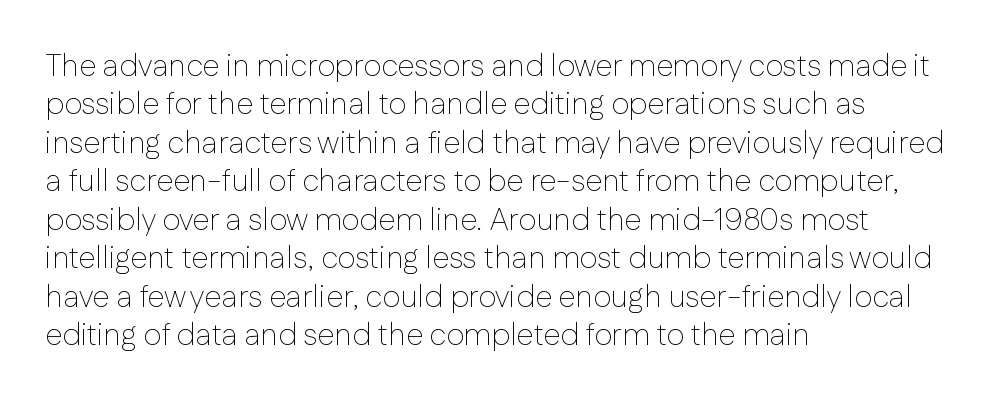
Compared with a centered layout, this one pins lines to the left instead. Here the designer chose a conventional face with non-uniform glyph widths. Short note: letters normally spaced. The font is comparable to plain body text, perhaps lighter. Italic? Not at all — the glyphs are vertical. Check the space under the baseline: it is left empty.
